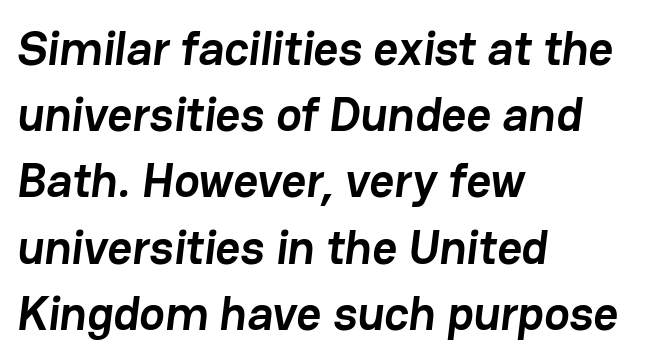
Q: Is the text bold? A: Yes.
Q: Is the typeface a serif or a sans-serif typeface? A: Sans-serif.
Q: Is the text underlined? A: No.
Q: How is the paragraph aligned? A: Left-aligned.
Q: Is the spacing between letters normal or unusually wide? A: Normal.
Q: Is the spacing between lines tight, normal or loose? A: Normal.
Q: Width (condensed, normal, or wide)? A: Normal.
Q: Stroke contrast? A: Low.
Q: x-height? A: Medium.
Q: Monospaced? A: No.
